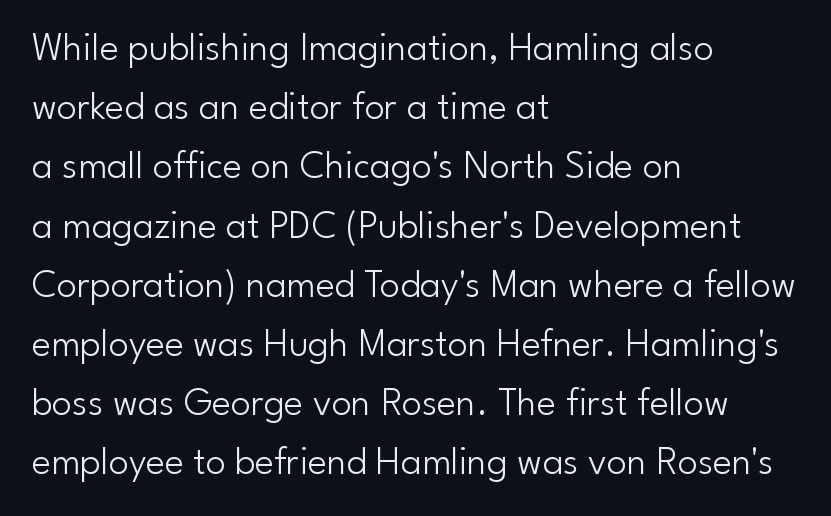
Q: Is the text bold? A: No.
Q: Is the text italic (slanted)? A: No, it is upright.
Q: Is the typeface a serif or a sans-serif typeface? A: Sans-serif.
Q: Is the text underlined? A: No.
Q: How is the paragraph aligned? A: Left-aligned.
Q: Is the spacing between letters normal or unusually wide? A: Normal.
Q: Is the spacing between lines tight, normal or loose? A: Normal.
Q: Width (condensed, normal, or wide)? A: Normal.
Q: Stroke contrast? A: Low.
Q: x-height? A: Small.
Q: Monospaced? A: No.
